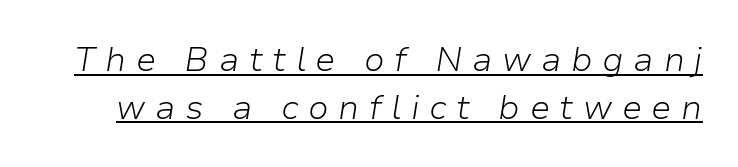
Honestly, the underline is the first thing you notice here. The whole block is typeset with a tilt. A typesetter would call this proportional, since set widths differ per character. The space between consecutive lines is moderate. Here the glyphs are tracked loosely, breaking word shapes into spaced letters. Think standard paragraph weight, or any step lighter than that.
